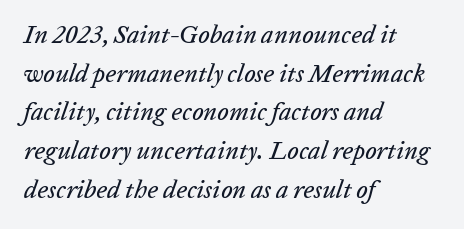
The image shows 25 px text type, italic (leaning right); set left-aligned, normal line spacing (1.55x), normal letter spacing, not underlined.
